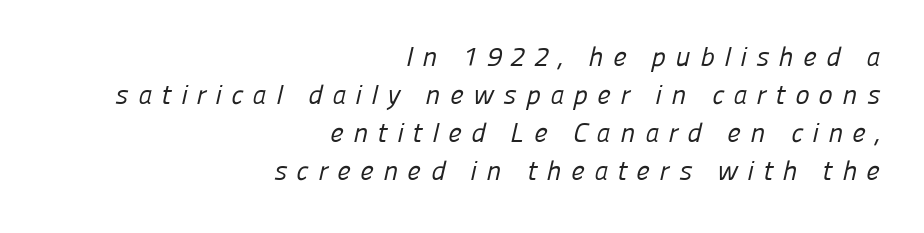
Is the letter spacing exaggerated? Yes — the characters are pushed far apart. The text block is weighted toward the right margin, trailing off unevenly leftward. No word sits above an underline. The space between consecutive lines is moderate.
